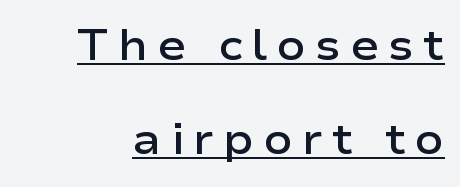
Q: Is the text bold? A: Semi-bold.
Q: Is the text italic (slanted)? A: No, it is upright.
Q: Is the typeface a serif or a sans-serif typeface? A: Sans-serif.
Q: Is the text underlined? A: Yes.
Q: Is the spacing between letters normal or unusually wide? A: Unusually wide.
Q: Is the spacing between lines tight, normal or loose? A: Loose.
Q: Width (condensed, normal, or wide)? A: Wide.
Q: Stroke contrast? A: Low.
Q: x-height? A: Medium.
Q: Monospaced? A: No.
